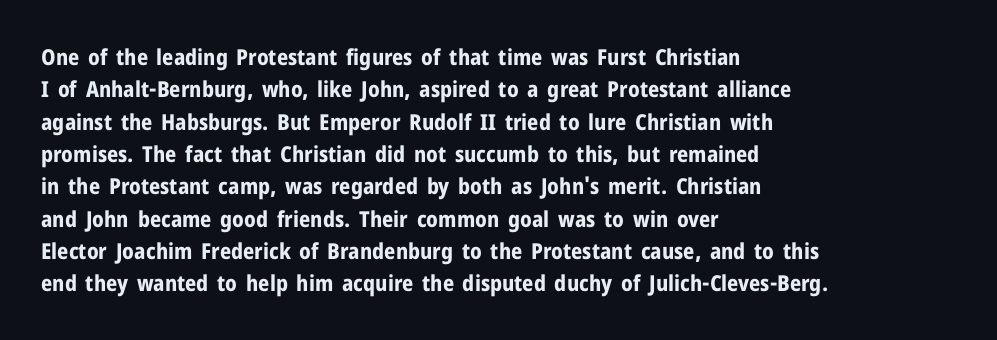
The image shows 22 px bold type, upright; set left-aligned, normal line spacing (1.47x), normal letter spacing, not underlined.
